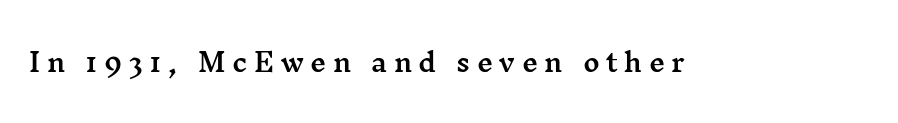
Check the space under the baseline: it is left empty. Italic: no, the glyphs are upright roman. The letterforms stand isolated, each surrounded by extra space.
